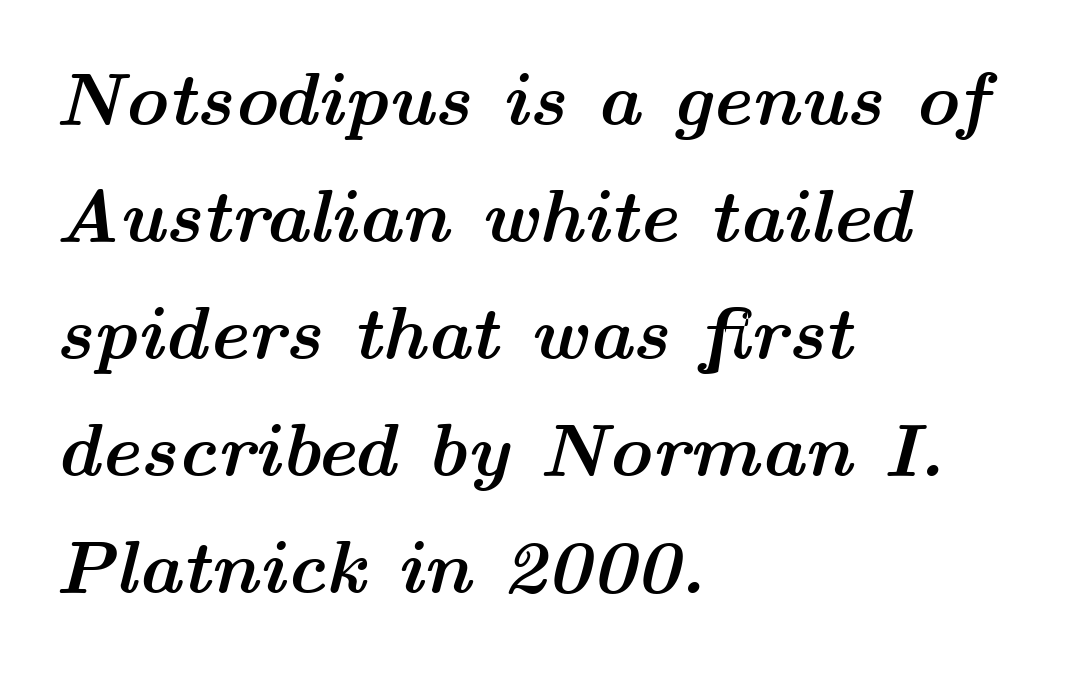
Q: Is the text bold? A: Yes.
Q: Is the text italic (slanted)? A: Yes, it leans right by about 14 degrees.
Q: Is the text underlined? A: No.
Q: How is the paragraph aligned? A: Left-aligned.
Q: Is the spacing between letters normal or unusually wide? A: Normal.
Q: Is the spacing between lines tight, normal or loose? A: Normal.
Q: Width (condensed, normal, or wide)? A: Wide.
Q: Stroke contrast? A: Medium.
Q: x-height? A: Medium.
Q: Monospaced? A: No.
